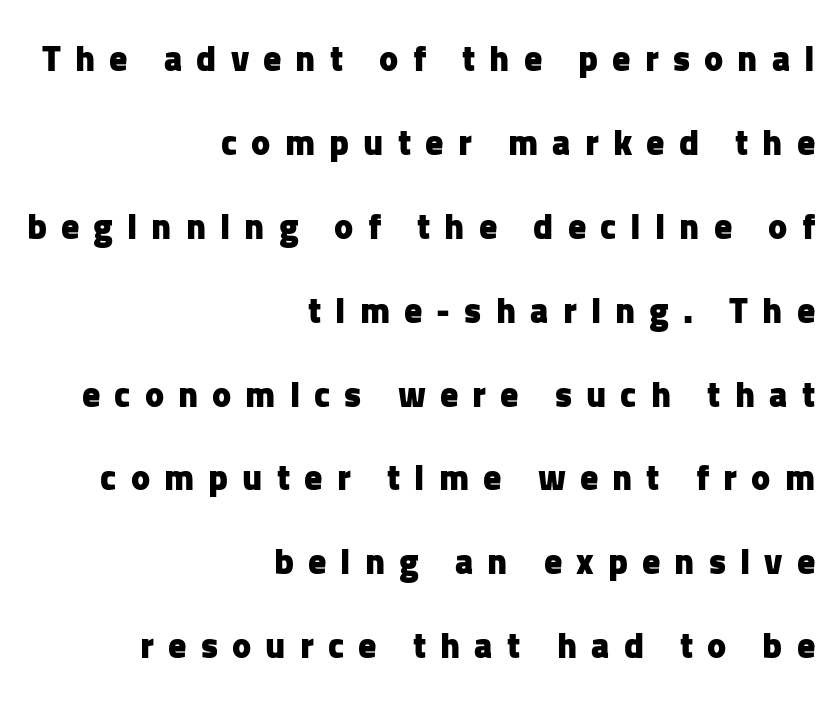
{"serif": "no", "italic": "no", "bold": "yes", "weight": "heavy", "width": "normal", "stroke_contrast": "low", "x_height": "medium", "monospaced": "no", "underline": "no", "align": "right", "line_spacing": "loose", "line_spacing_ratio": 2.33, "letter_spacing": "wide", "letter_spacing_em": 0.39, "glyph_px": 36}
